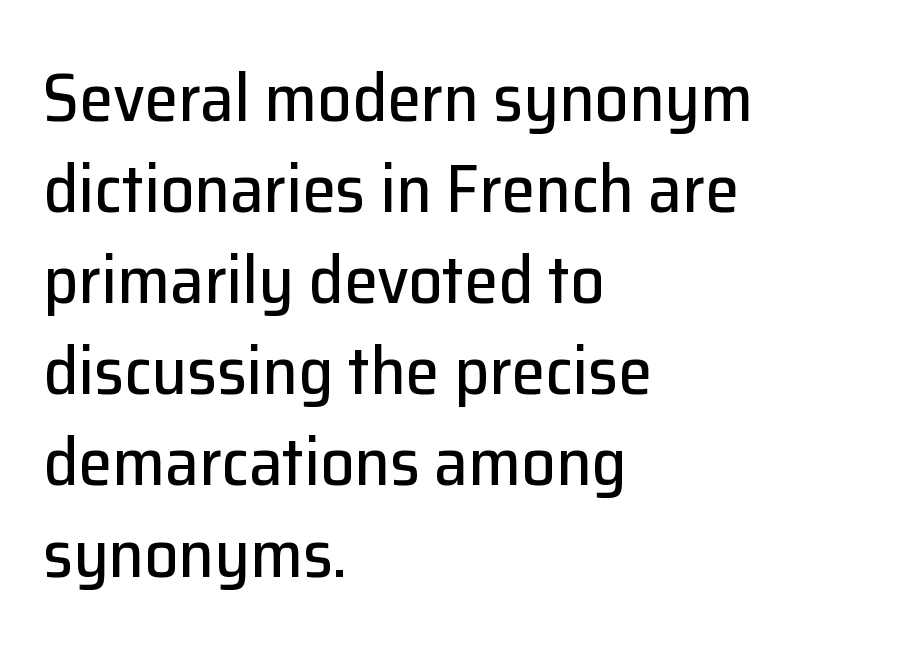
Ascenders rise straight up at ninety degrees. Bare-footed words on every line. Each word holds together tightly as a unit, with standard inter-letter gaps. Varying glyph widths throughout — classic text-font behaviour.
